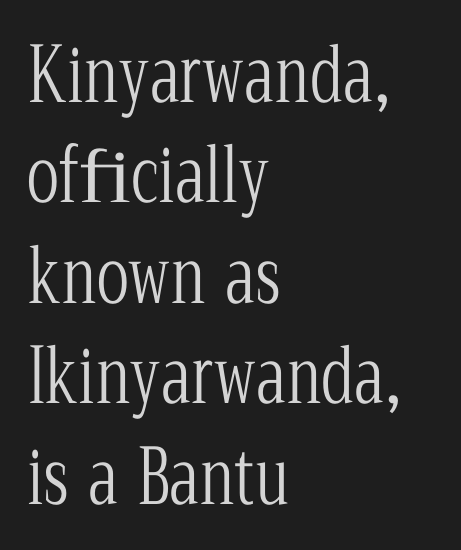
Varying glyph widths throughout — classic text-font behaviour. Inter-character spacing is left at the font's built-in metrics. Counters stay open thanks to moderate or lighter strokes. Each new line begins a customary step beneath the previous one.
